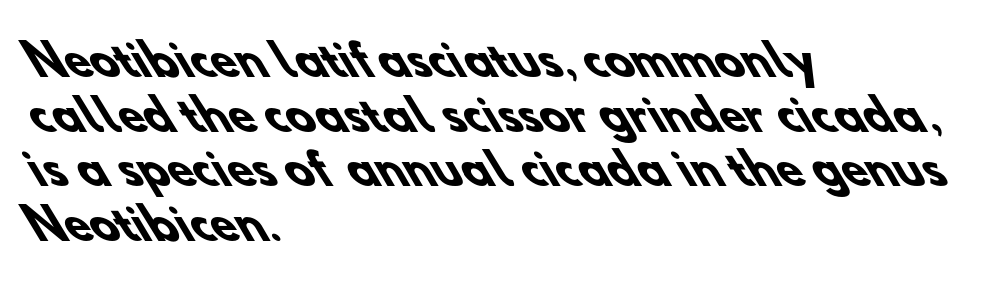
{"serif": "no", "bold": "yes", "weight": "heavy", "width": "normal", "stroke_contrast": "low", "x_height": "small", "monospaced": "no", "underline": "no", "align": "left", "line_spacing": "normal", "line_spacing_ratio": 1.3, "letter_spacing": "normal", "letter_spacing_em": 0.0, "glyph_px": 42}
